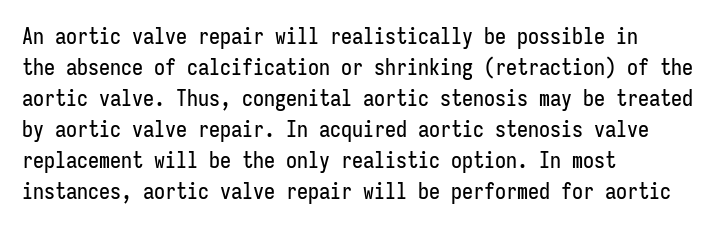
{"italic": "no", "underline": "no", "align": "left", "line_spacing": "normal", "line_spacing_ratio": 1.41, "letter_spacing": "normal", "letter_spacing_em": 0.0, "glyph_px": 22}
